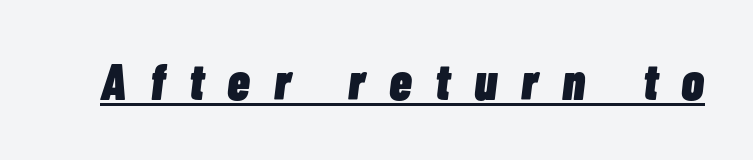
Q: Is the text bold? A: Yes.
Q: Is the text italic (slanted)? A: Yes, it leans right by about 7 degrees.
Q: Is the text underlined? A: Yes.
Q: Is the spacing between letters normal or unusually wide? A: Unusually wide.
Q: Width (condensed, normal, or wide)? A: Condensed.
Q: Stroke contrast? A: Low.
Q: x-height? A: Medium.
Q: Monospaced? A: No.
